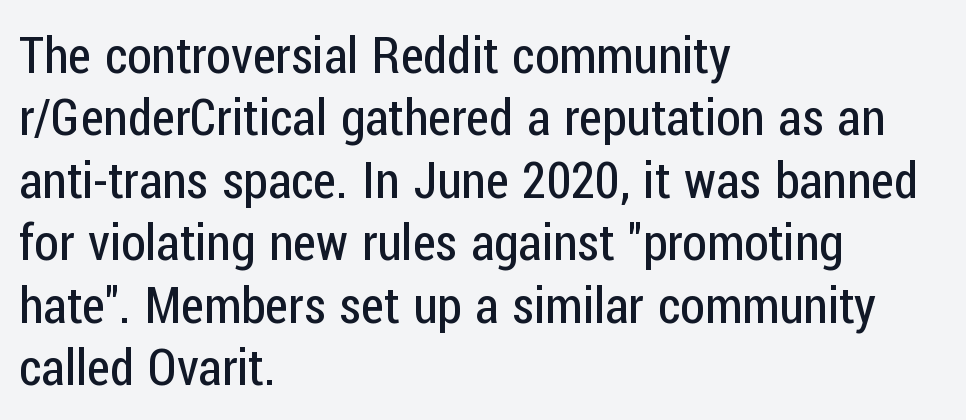
Observe the ordinary spacing: letters are neighbours, not strangers. Ordinary non-slanted type is in use. You can tell from the bare stems that sans-serif type was used. In terms of leading, this rendering sits right in the middle.
